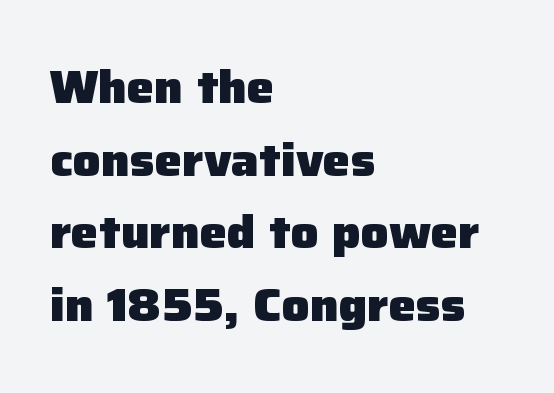
{"serif": "no", "italic": "no", "bold": "yes", "weight": "heavy", "width": "normal", "stroke_contrast": "low", "x_height": "medium", "monospaced": "no", "underline": "no", "align": "left", "line_spacing": "normal", "line_spacing_ratio": 1.58, "letter_spacing": "normal", "letter_spacing_em": 0.0, "glyph_px": 46}
